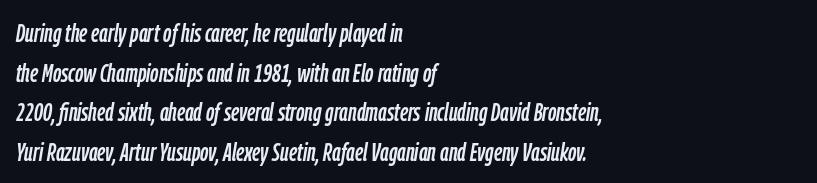
{"italic": "yes", "lean": "right", "slant_degrees": 9, "underline": "no", "align": "left", "line_spacing": "normal", "line_spacing_ratio": 1.52, "letter_spacing": "normal", "letter_spacing_em": 0.0, "glyph_px": 26}
